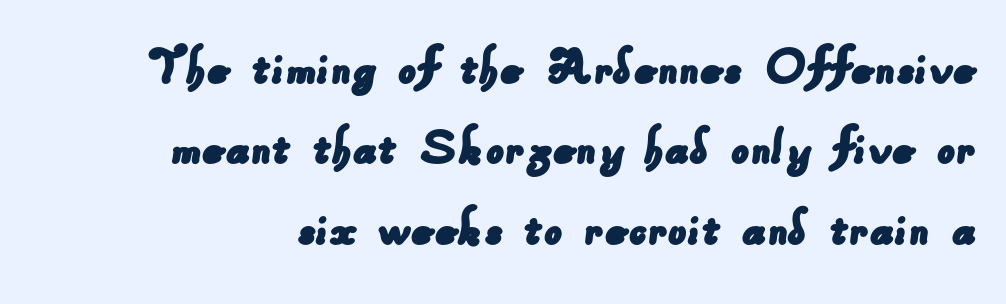
{"serif": "no", "width": "normal", "stroke_contrast": "low", "x_height": "small", "monospaced": "no", "underline": "no", "line_spacing": "normal", "line_spacing_ratio": 1.41, "letter_spacing": "normal", "letter_spacing_em": 0.0, "glyph_px": 57}
